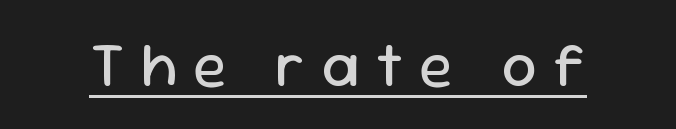
{"serif": "no", "italic": "no", "bold": "no", "weight": "regular", "width": "normal", "stroke_contrast": "low", "x_height": "medium", "monospaced": "no", "underline": "yes", "letter_spacing": "wide", "letter_spacing_em": 0.26, "glyph_px": 62}
